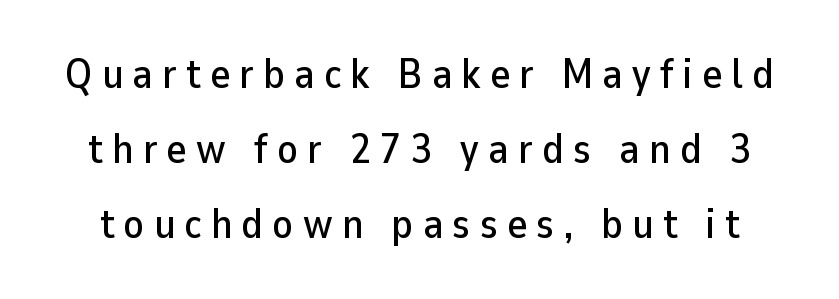
The image shows 42 px sans-serif type, upright; set line spacing 1.79x, unusually wide letter spacing (+0.22 em), not underlined; low stroke contrast and a medium x-height.
